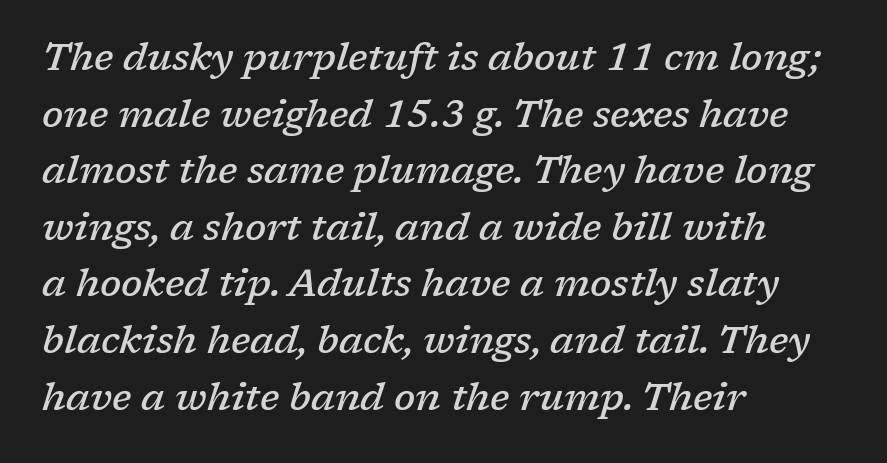
Q: Is the text bold? A: Semi-bold.
Q: Is the text italic (slanted)? A: Yes, it leans right by about 17 degrees.
Q: Is the typeface a serif or a sans-serif typeface? A: Serif.
Q: Is the text underlined? A: No.
Q: How is the paragraph aligned? A: Left-aligned.
Q: Is the spacing between letters normal or unusually wide? A: Normal.
Q: Is the spacing between lines tight, normal or loose? A: Normal.
Q: Width (condensed, normal, or wide)? A: Normal.
Q: Stroke contrast? A: Low.
Q: x-height? A: Medium.
Q: Monospaced? A: No.
